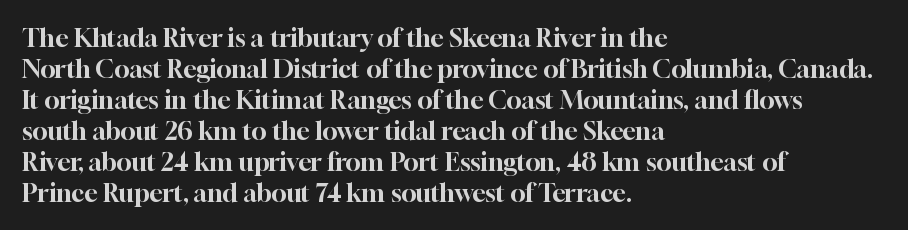
The image shows 25 px text type, upright; set left-aligned, line spacing 1.24x, normal letter spacing, not underlined.
